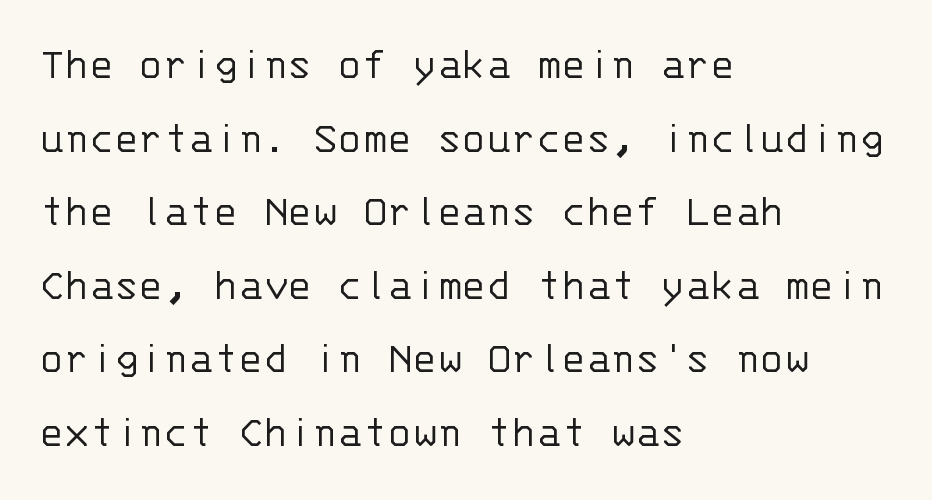
Q: Is the text bold? A: No.
Q: Is the text italic (slanted)? A: No, it is upright.
Q: Is the typeface a serif or a sans-serif typeface? A: Sans-serif.
Q: Is the text underlined? A: No.
Q: How is the paragraph aligned? A: Left-aligned.
Q: Is the spacing between letters normal or unusually wide? A: Normal.
Q: Is the spacing between lines tight, normal or loose? A: Normal.
Q: Width (condensed, normal, or wide)? A: Normal.
Q: Stroke contrast? A: Low.
Q: x-height? A: Large.
Q: Monospaced? A: Yes.
